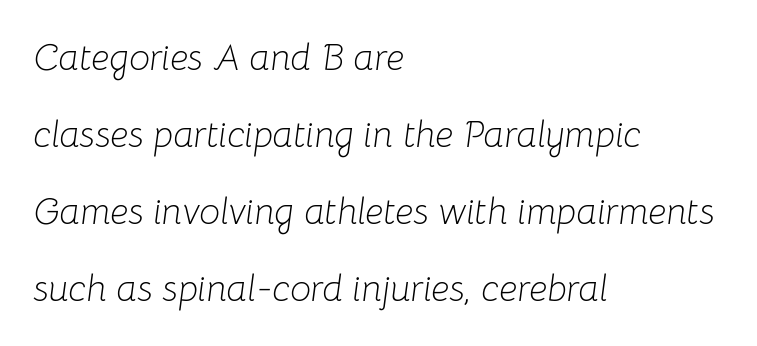
The image shows 37 px light type, italic (leaning right); set left-aligned, loose line spacing (2.08x), normal letter spacing, not underlined; low stroke contrast and a medium x-height.
